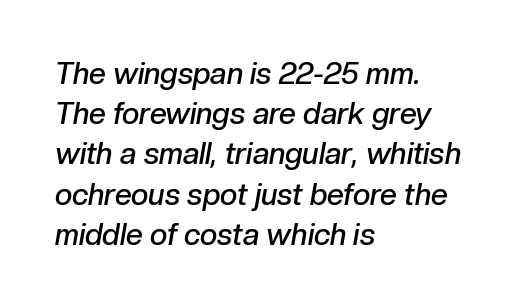
Check the space under the baseline: it is left empty. The lines sit at an ordinary, default distance from one another. Character widths vary here, with narrow letters taking less room than wide ones. Stems and bowls a touch heavier than normal — semibold. The letters sit at their default tracking, neither squeezed nor spread. A student would call this left alignment; a typographer would say flush left, rag right.
